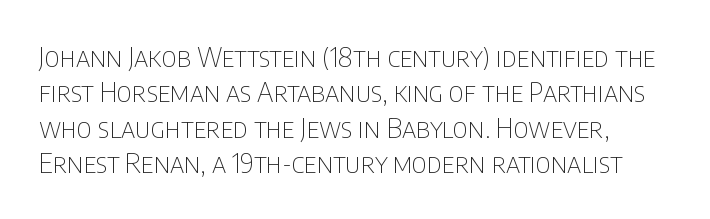
The typesetting does not lean heavy: it is not bold. The foot of each line stays bare and open. One glance says typical: line gaps are just what's usual. Vertical strokes here are truly vertical. Observe the ordinary spacing: letters are neighbours, not strangers.
